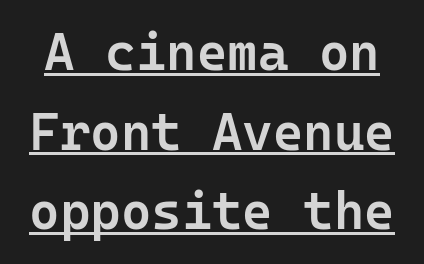
Spacing verdict: monospaced, one width for all characters. The tracking reads as untouched default to a designer's eye. How heavy is the stroke? Medium-heavy — a semibold, shy of bold. Is there much room between lines? A standard amount, neither cramped nor airy. What kind of face is this? One without serifs — a sans. Vertical strokes here are truly vertical.
